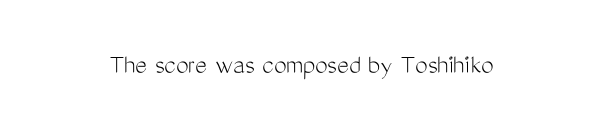
{"serif": "no", "italic": "no", "bold": "no", "weight": "light", "width": "condensed", "stroke_contrast": "medium", "x_height": "medium", "monospaced": "no", "underline": "no", "letter_spacing": "normal", "letter_spacing_em": 0.0, "glyph_px": 28}
